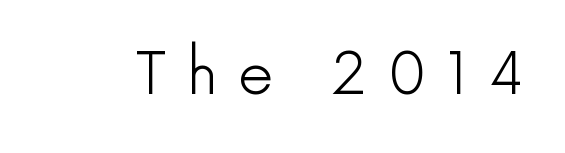
Unmarked baselines from the first word to the last. Looks like regular typesetting: each glyph gets only the width it needs. It's the straight-up-and-down kind of type. Is the letter spacing exaggerated? Yes — the characters are pushed far apart. The passage shown is typeset with a sans-serif family. Each stroke keeps to a modest, everyday thickness or less.
